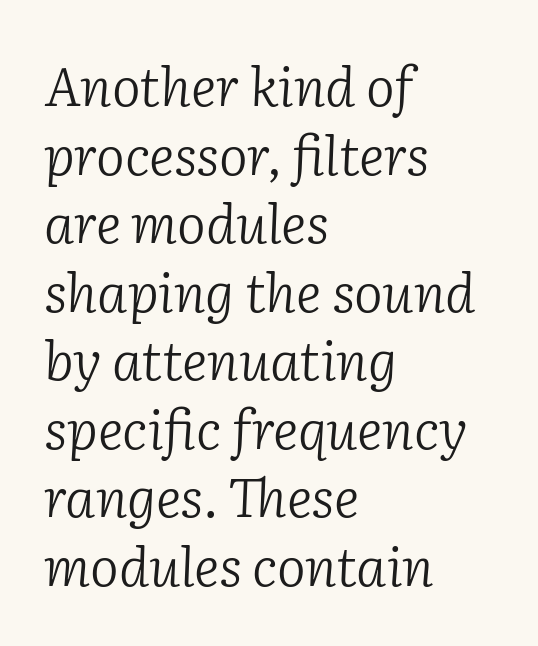
Q: Is the text bold? A: No.
Q: Is the text italic (slanted)? A: Yes, it leans right by about 2 degrees.
Q: Is the typeface a serif or a sans-serif typeface? A: Serif.
Q: Is the text underlined? A: No.
Q: How is the paragraph aligned? A: Left-aligned.
Q: Is the spacing between letters normal or unusually wide? A: Normal.
Q: Is the spacing between lines tight, normal or loose? A: Normal.
Q: Width (condensed, normal, or wide)? A: Normal.
Q: Stroke contrast? A: Low.
Q: x-height? A: Medium.
Q: Monospaced? A: No.
